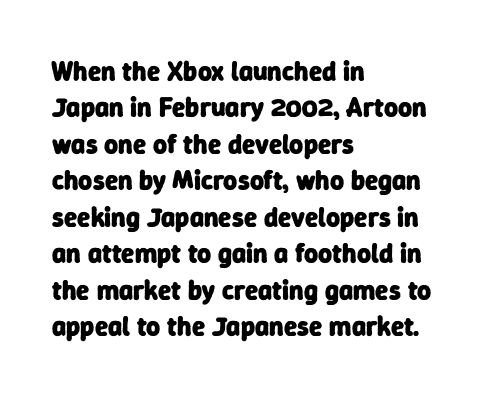
Q: Is the text bold? A: Yes.
Q: Is the text underlined? A: No.
Q: How is the paragraph aligned? A: Left-aligned.
Q: Is the spacing between letters normal or unusually wide? A: Normal.
Q: Is the spacing between lines tight, normal or loose? A: Normal.
